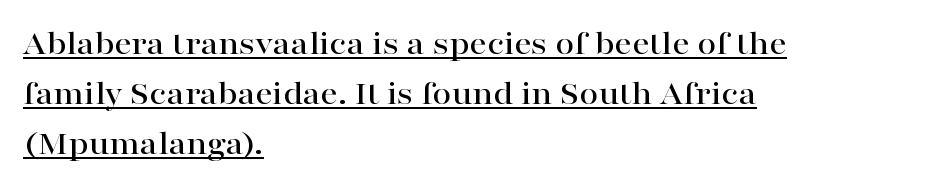
{"serif": "yes", "italic": "no", "width": "wide", "stroke_contrast": "high", "x_height": "medium", "monospaced": "no", "underline": "yes", "align": "left", "line_spacing": "normal", "line_spacing_ratio": 1.47, "letter_spacing": "normal", "letter_spacing_em": 0.0, "glyph_px": 34}
